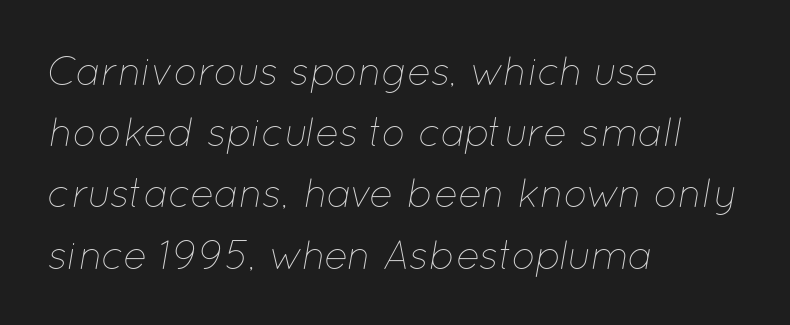
Notice how the stems are inclined rather than vertical — that's the hallmark of italics. The horizontal fit of the characters is conventional and even. Looks like regular typesetting: each glyph gets only the width it needs. The vertical gap from one line to the next is medium. Letters have the restrained weight of plain body copy at most. These lines stack with their left ends in a neat column.
